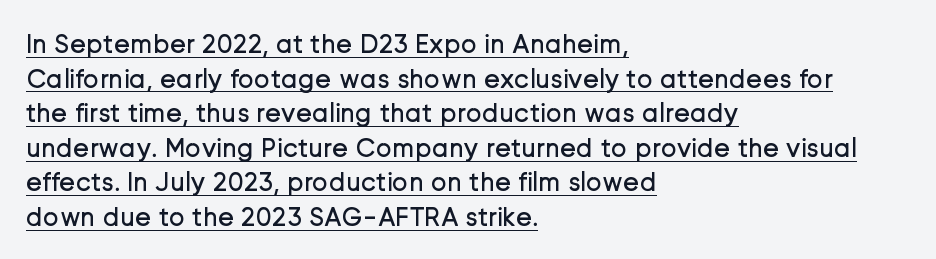
The image shows 27 px text type, upright; set left-aligned, normal line spacing (1.28x), normal letter spacing, underlined.
